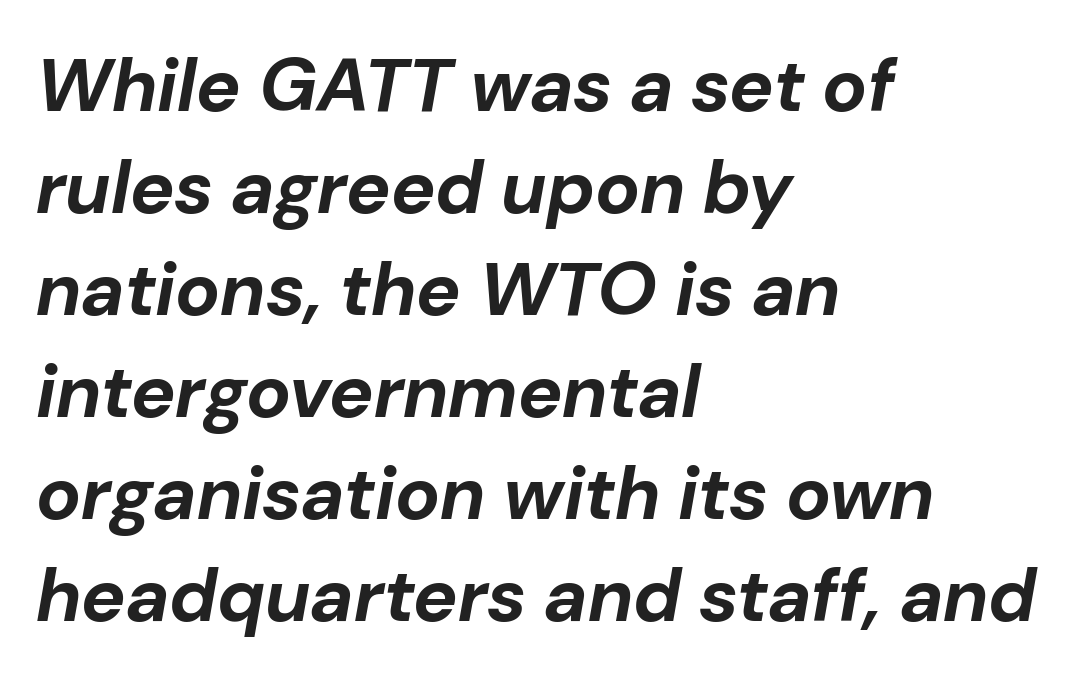
Q: Is the text bold? A: Yes.
Q: Is the text italic (slanted)? A: Yes, it leans right by about 10 degrees.
Q: Is the text underlined? A: No.
Q: How is the paragraph aligned? A: Left-aligned.
Q: Is the spacing between letters normal or unusually wide? A: Normal.
Q: Is the spacing between lines tight, normal or loose? A: Normal.
Q: Width (condensed, normal, or wide)? A: Normal.
Q: Stroke contrast? A: Low.
Q: x-height? A: Medium.
Q: Monospaced? A: No.
